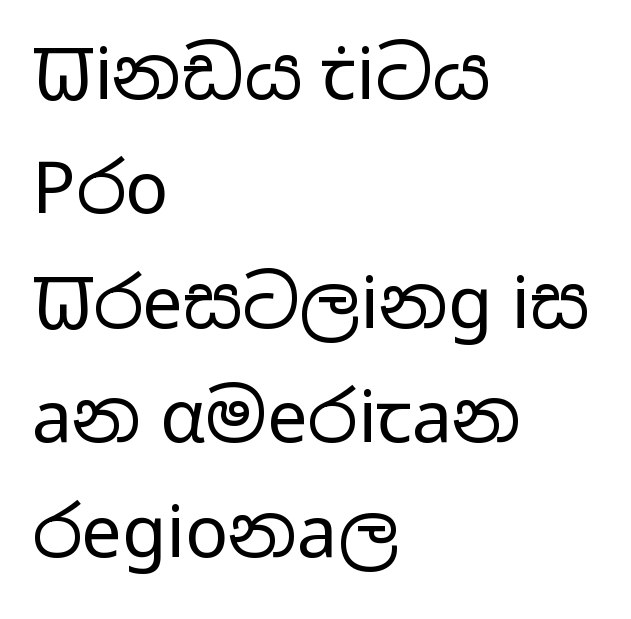
The image shows 72 px regular-weight, wide sans-serif type, upright; set left-aligned, normal line spacing (1.59x), normal letter spacing, not underlined; low stroke contrast and a medium x-height.
